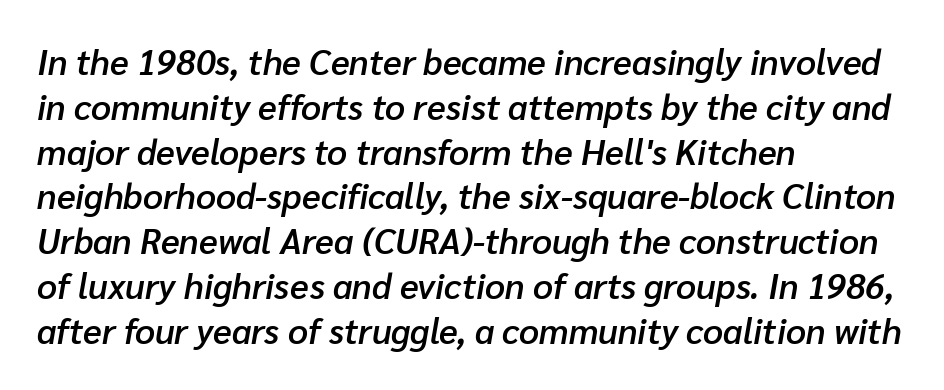
{"italic": "yes", "lean": "right", "slant_degrees": 10, "bold": "semi", "weight": "semibold", "width": "normal", "stroke_contrast": "low", "x_height": "medium", "monospaced": "no", "underline": "no", "align": "left", "line_spacing": "normal", "line_spacing_ratio": 1.28, "letter_spacing": "normal", "letter_spacing_em": 0.0, "glyph_px": 35}
